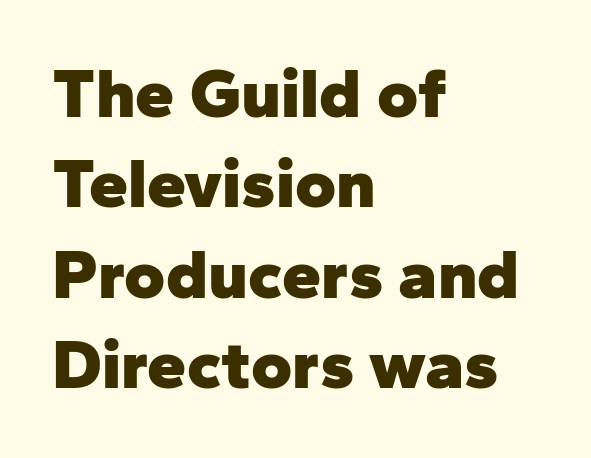
The image shows 70 px heavy sans-serif type, upright; set left-aligned, normal line spacing (1.29x), normal letter spacing, not underlined; low stroke contrast and a medium x-height.
